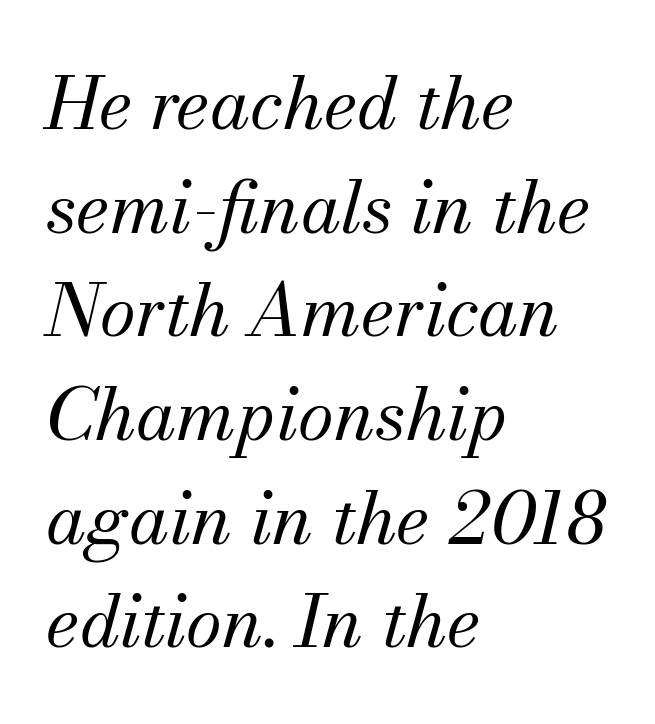
The image shows 73 px regular-weight serif type, italic (leaning right); set left-aligned, normal line spacing (1.42x), normal letter spacing, not underlined; medium stroke contrast and a small x-height.
